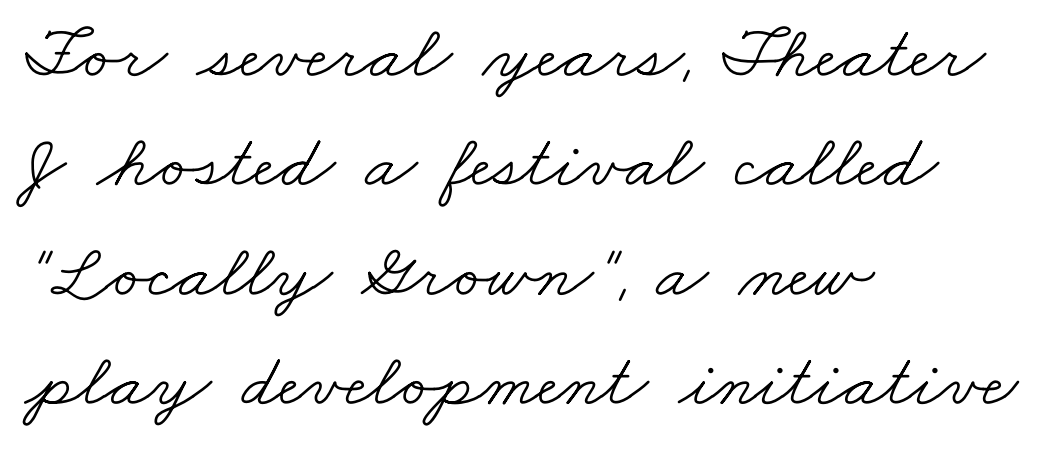
Q: Is the text bold? A: No.
Q: Is the typeface a serif or a sans-serif typeface? A: Serif.
Q: Is the text underlined? A: No.
Q: How is the paragraph aligned? A: Left-aligned.
Q: Is the spacing between letters normal or unusually wide? A: Normal.
Q: Is the spacing between lines tight, normal or loose? A: Normal.
Q: Width (condensed, normal, or wide)? A: Wide.
Q: Stroke contrast? A: Low.
Q: x-height? A: Small.
Q: Monospaced? A: No.
